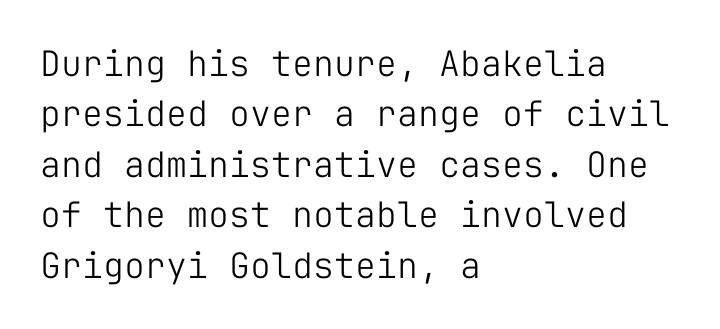
The letters march in equal steps, a hallmark of fixed-pitch type. The vertical gap from one line to the next is medium. These lines are composed in type without serifs. In terms of posture, this sample is upright. Caption: face not bold, strokes unweighted. Caption: multi-line text, flush left, ragged right.
